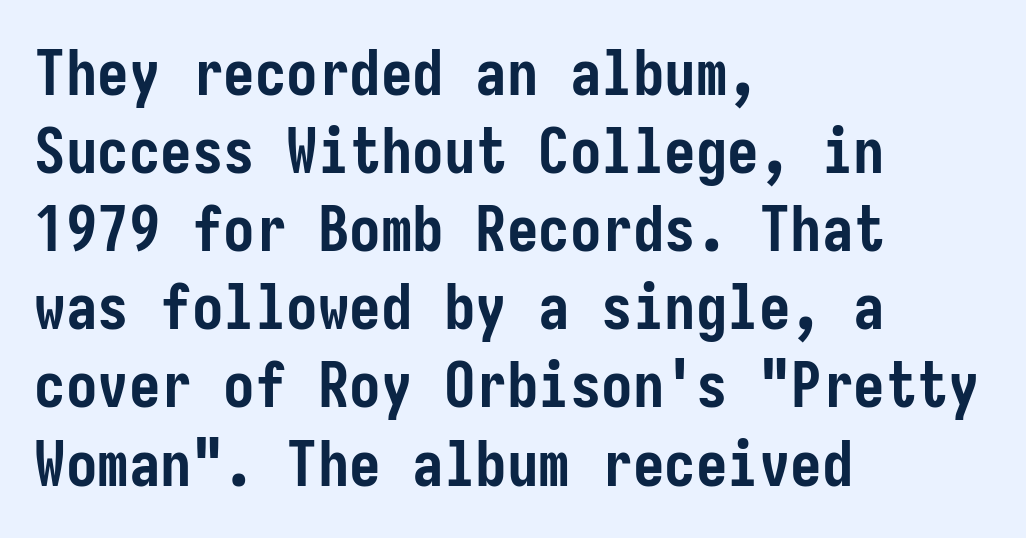
Tracking value appears to be zero — textbook default spacing. All the whitespace from short lines collects on the right. No feet cap the strokes, marking this as sans-serif type. A bare baseline throughout the passage.
